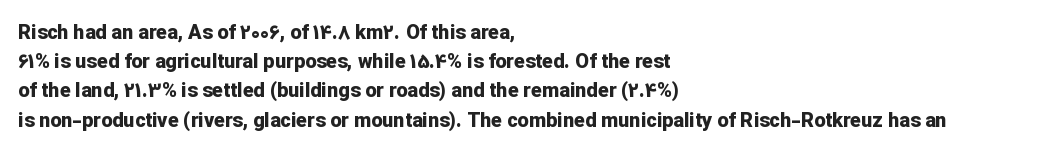
{"italic": "no", "bold": "yes", "underline": "no", "align": "left", "line_spacing": "normal", "line_spacing_ratio": 1.46, "letter_spacing": "normal", "letter_spacing_em": 0.0, "glyph_px": 20}
